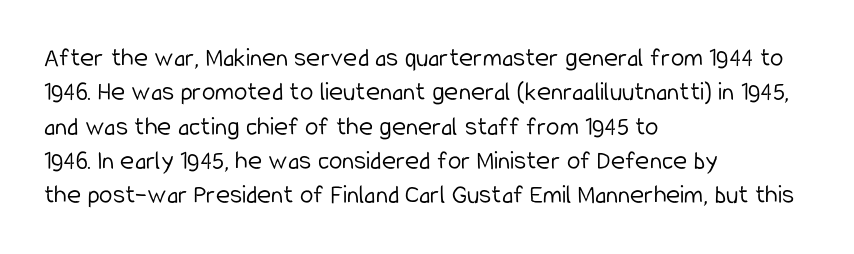
The letterforms sit at book weight or below. Honestly, the letter spacing is just normal — you wouldn't notice it. The type sits square on the baseline with zero lean. Unmarked baselines from the first word to the last. The text block is weighted toward the left margin, trailing off unevenly rightward. The designer left line spacing at the default.
